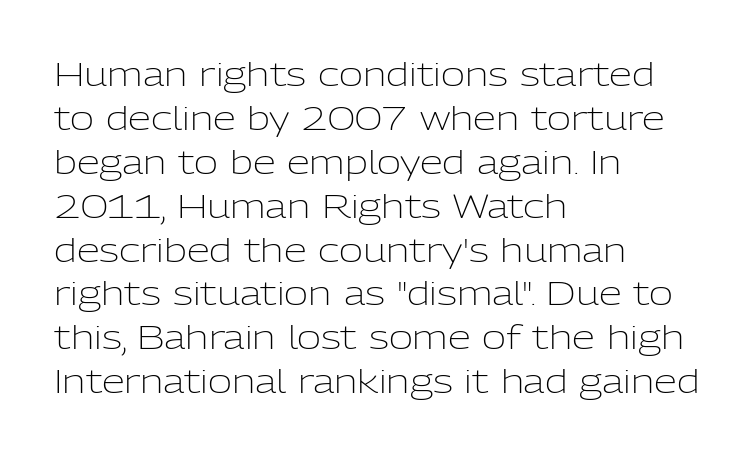
The image shows 33 px light sans-serif type, upright; set left-aligned, normal line spacing (1.33x), normal letter spacing, not underlined; low stroke contrast and a medium x-height.
